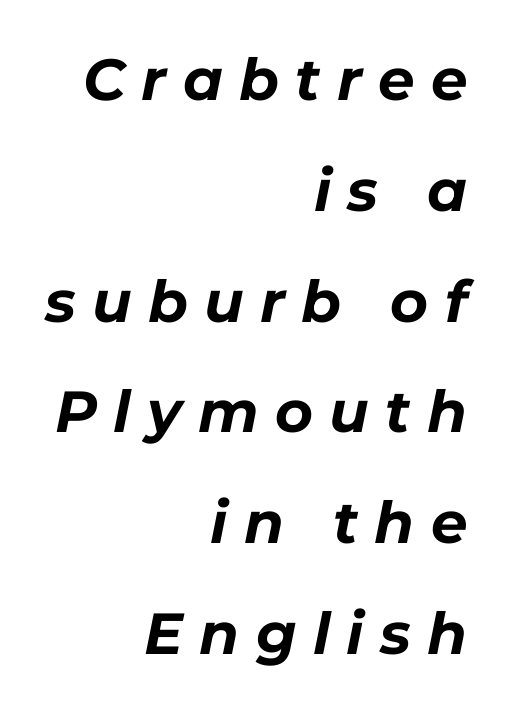
Q: Is the text bold? A: Yes.
Q: Is the text italic (slanted)? A: Yes, it leans right by about 11 degrees.
Q: Is the text underlined? A: No.
Q: How is the paragraph aligned? A: Right-aligned.
Q: Is the spacing between letters normal or unusually wide? A: Unusually wide.
Q: Is the spacing between lines tight, normal or loose? A: Loose.
Q: Width (condensed, normal, or wide)? A: Normal.
Q: Stroke contrast? A: Low.
Q: x-height? A: Medium.
Q: Monospaced? A: No.
